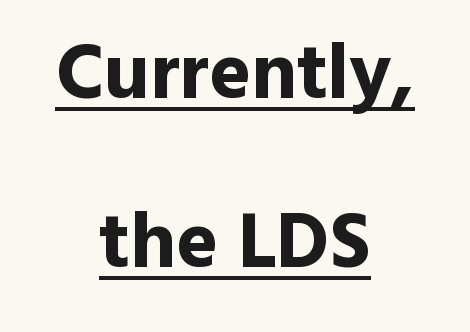
{"serif": "no", "italic": "no", "bold": "yes", "weight": "bold", "width": "normal", "x_height": "medium", "monospaced": "no", "underline": "yes", "align": "center", "line_spacing": "loose", "line_spacing_ratio": 2.14, "letter_spacing": "normal", "letter_spacing_em": 0.0, "glyph_px": 79}
